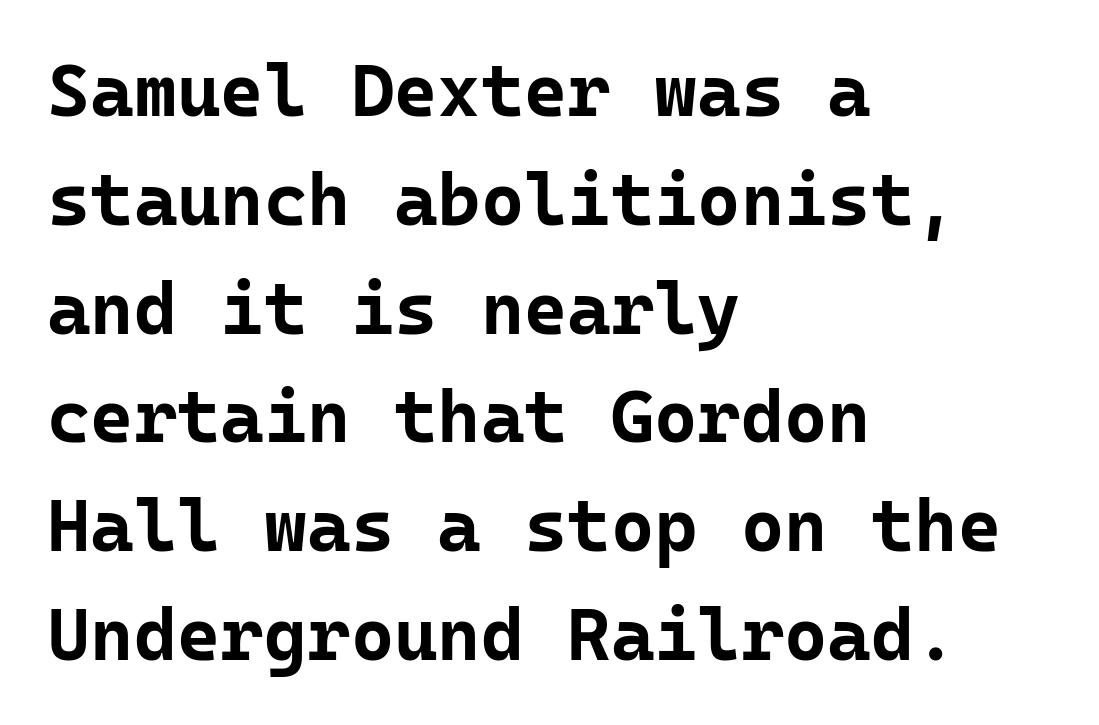
The image shows 74 px bold sans-serif type, upright, monospaced; set left-aligned, normal line spacing (1.47x), normal letter spacing, not underlined; low stroke contrast and a medium x-height.
